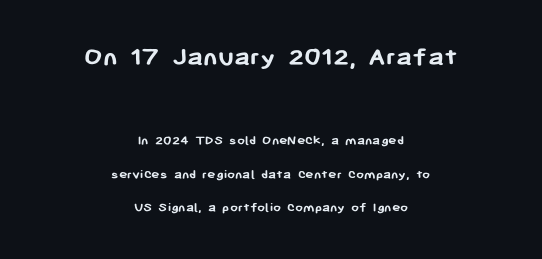
Leftover space on each line is divided equally before and after the words. The rendering uses natural spacing where letterforms have individual widths. The block sitting higher on the canvas is the one with enlarged characters. Students, observe: this is what heavily led, spacious text looks like.
